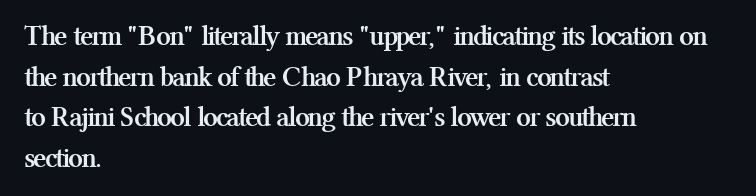
{"serif": "yes", "italic": "no", "bold": "yes", "weight": "semibold", "width": "normal", "stroke_contrast": "medium", "x_height": "medium", "monospaced": "no", "underline": "no", "align": "left", "line_spacing": "normal", "line_spacing_ratio": 1.4, "letter_spacing": "normal", "letter_spacing_em": 0.0, "glyph_px": 29}
